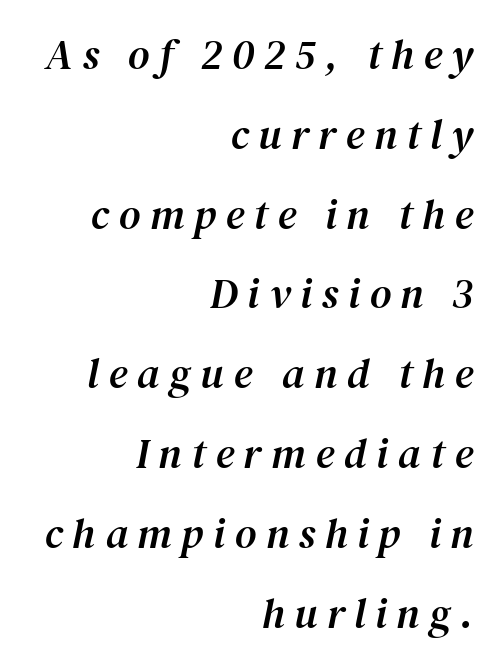
The letters advance in unequal steps, a hallmark of proportional type. Vertically, the passage feels expansive, rows floating well apart. Letters rest on an invisible, unmarked baseline. Would a proofreader flag this as italicized? Yes. Type style note: has serifs. Layout note: lines flush right.
